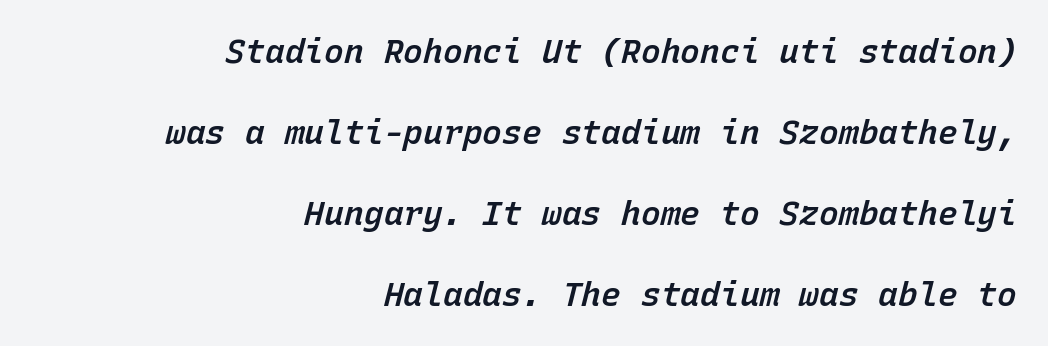
The image shows 33 px semibold type, italic (leaning right), monospaced; set right-aligned, loose line spacing (2.45x), normal letter spacing, not underlined; low stroke contrast and a medium x-height.
